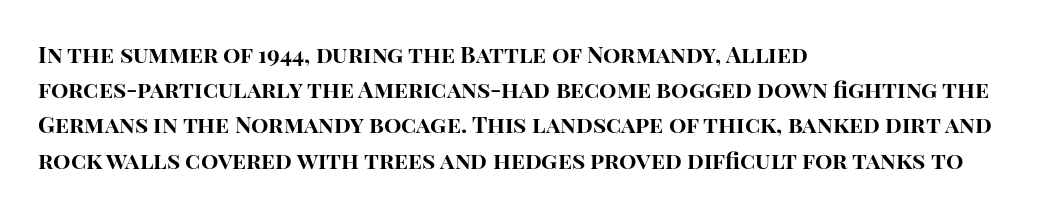
Each new line begins a customary step beneath the previous one. This rendering leaves character spacing at its baseline value. The lettering stays uniformly vertical, giving the passage a roman look. This rendering features lettering with no underline. A student would call this left alignment; a typographer would say flush left, rag right. Is the type bold? Yes — the strokes are clearly thick and heavy.
